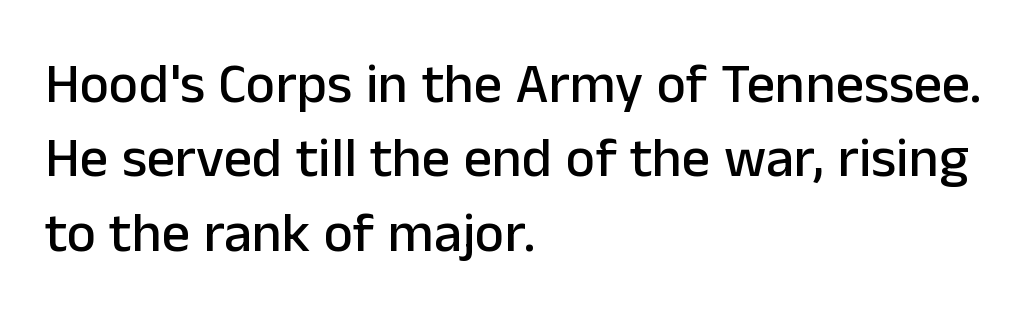
The image shows 56 px sans-serif type, upright; set left-aligned, normal line spacing (1.33x), normal letter spacing, not underlined; low stroke contrast and a medium x-height.
